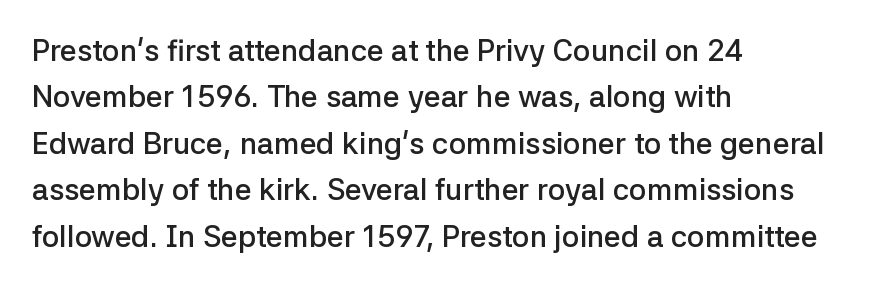
The image shows 30 px semibold sans-serif type, upright; set left-aligned, normal line spacing (1.55x), normal letter spacing, not underlined; low stroke contrast and a medium x-height.
